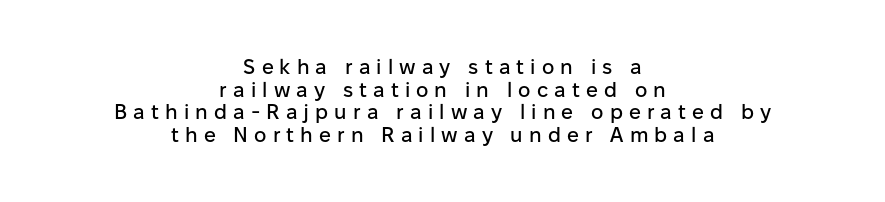
The image shows 21 px text type, upright; set centered, tight line spacing (1.08x), unusually wide letter spacing (+0.29 em), not underlined.
